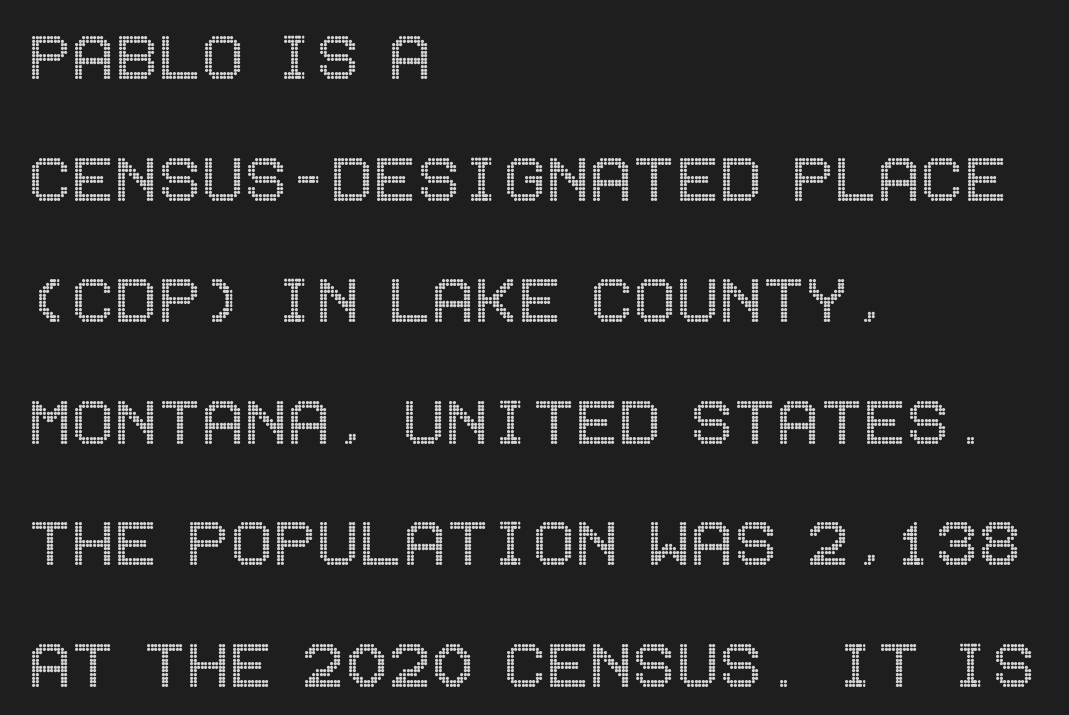
{"italic": "no", "width": "condensed", "x_height": "large", "underline": "no", "align": "left", "line_spacing": "normal", "line_spacing_ratio": 1.52, "letter_spacing": "normal", "letter_spacing_em": 0.0, "glyph_px": 80}
